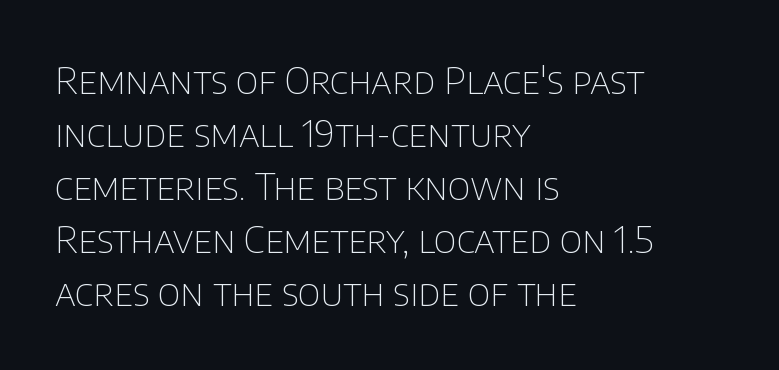
The image shows 37 px thin sans-serif type, upright; set left-aligned, normal line spacing (1.43x), normal letter spacing, not underlined; low stroke contrast and a large x-height.
